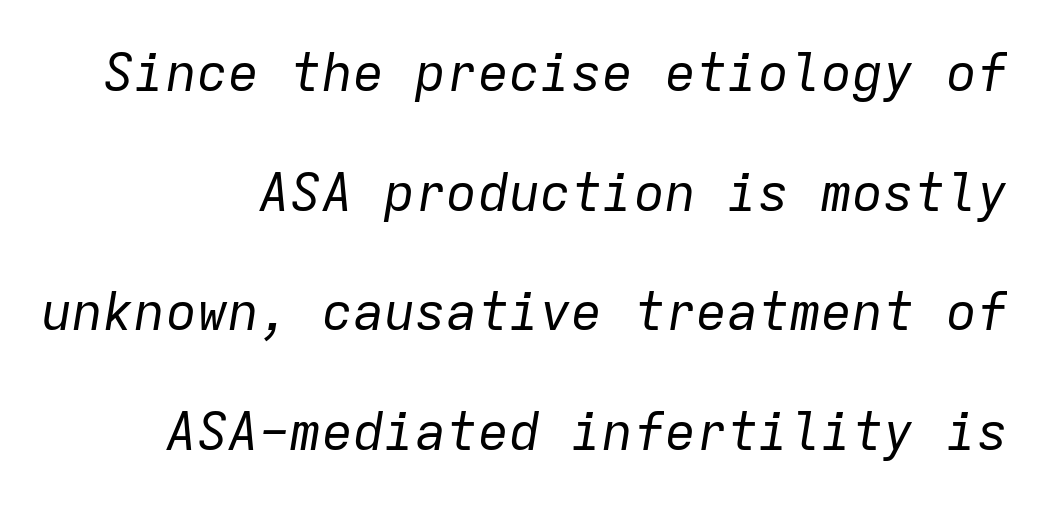
Q: Is the text bold? A: No.
Q: Is the text italic (slanted)? A: Yes, it leans right by about 9 degrees.
Q: Is the text underlined? A: No.
Q: How is the paragraph aligned? A: Right-aligned.
Q: Is the spacing between letters normal or unusually wide? A: Normal.
Q: Is the spacing between lines tight, normal or loose? A: Loose.
Q: Width (condensed, normal, or wide)? A: Normal.
Q: Stroke contrast? A: Low.
Q: x-height? A: Medium.
Q: Monospaced? A: Yes.
